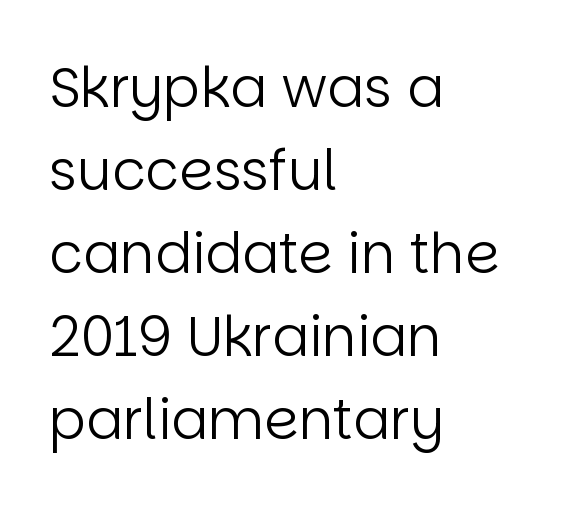
The image shows 55 px regular-weight sans-serif type, upright; set left-aligned, normal line spacing (1.51x), normal letter spacing, not underlined; low stroke contrast and a large x-height.
